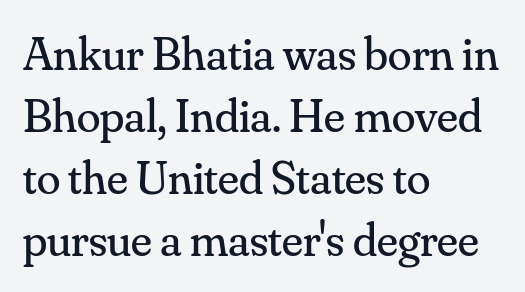
The gap between lines stays unmarked. The face used here is proportionally spaced, like ordinary book or web type. The strokes are not fattened; the text isn't bold. Teacher's note: observe the even left margin — that is flush-left alignment. These lines sit exactly where default settings would place them. It's the straight-up-and-down kind of type.
